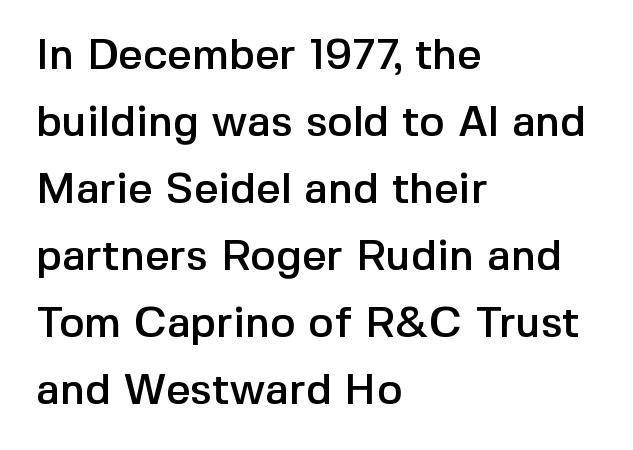
{"serif": "no", "italic": "no", "width": "normal", "x_height": "medium", "monospaced": "no", "underline": "no", "align": "left", "line_spacing": "normal", "line_spacing_ratio": 1.56, "letter_spacing": "normal", "letter_spacing_em": 0.0, "glyph_px": 43}
